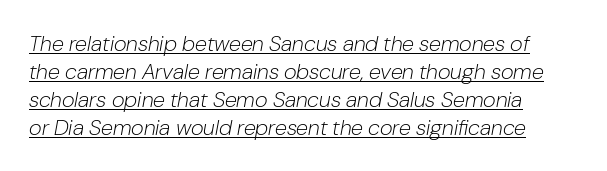
These glyphs show unthickened strokes, regular width or finer. Horizontal bands of white between lines are of average thickness. Does the copy run flush right? No — it runs flush left. The specimen reads as italic at a glance. Notice how a bar underscores the lettering throughout.
